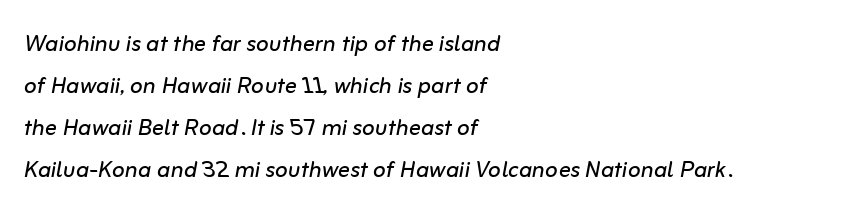
Q: Is the text bold? A: No.
Q: Is the text italic (slanted)? A: Yes, it leans right by about 10 degrees.
Q: Is the text underlined? A: No.
Q: How is the paragraph aligned? A: Left-aligned.
Q: Is the spacing between letters normal or unusually wide? A: Normal.
Q: Is the spacing between lines tight, normal or loose? A: Normal.
Q: Width (condensed, normal, or wide)? A: Normal.
Q: Stroke contrast? A: Low.
Q: x-height? A: Medium.
Q: Monospaced? A: No.
